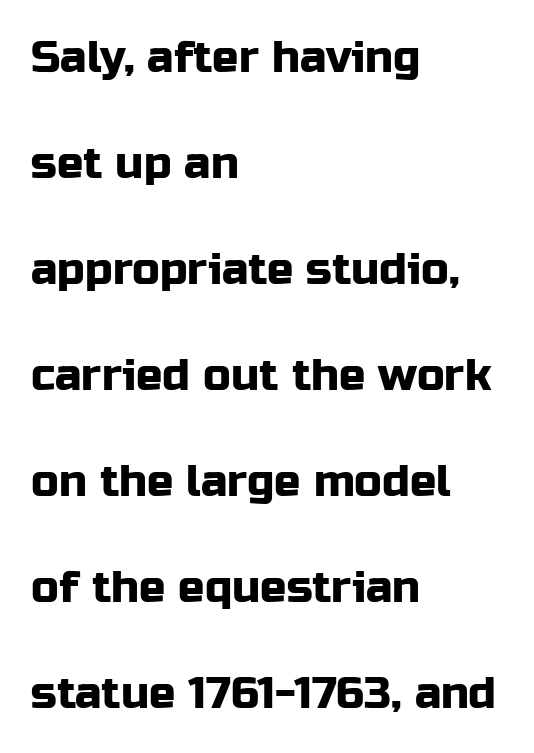
Q: Is the text italic (slanted)? A: No, it is upright.
Q: Is the typeface a serif or a sans-serif typeface? A: Sans-serif.
Q: Is the text underlined? A: No.
Q: How is the paragraph aligned? A: Left-aligned.
Q: Is the spacing between letters normal or unusually wide? A: Normal.
Q: Is the spacing between lines tight, normal or loose? A: Loose.
Q: Width (condensed, normal, or wide)? A: Normal.
Q: Stroke contrast? A: Low.
Q: x-height? A: Medium.
Q: Monospaced? A: No.
